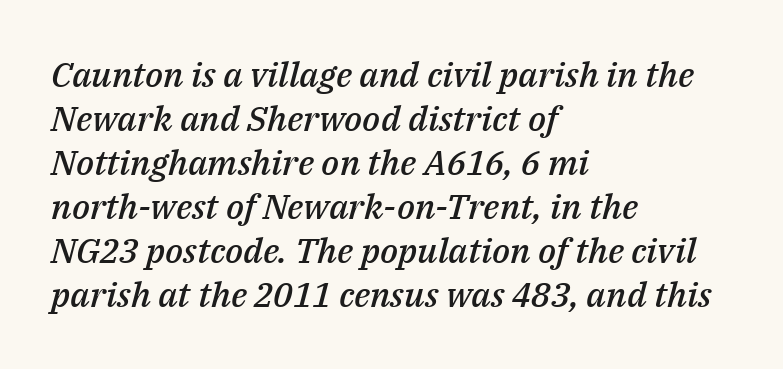
The tracking reads as untouched default to a designer's eye. What weight is shown? A semibold, between regular and bold. Character widths vary here, with narrow letters taking less room than wide ones. The space directly below the letters is spotless. Does the leading feel generous? No, just average.
